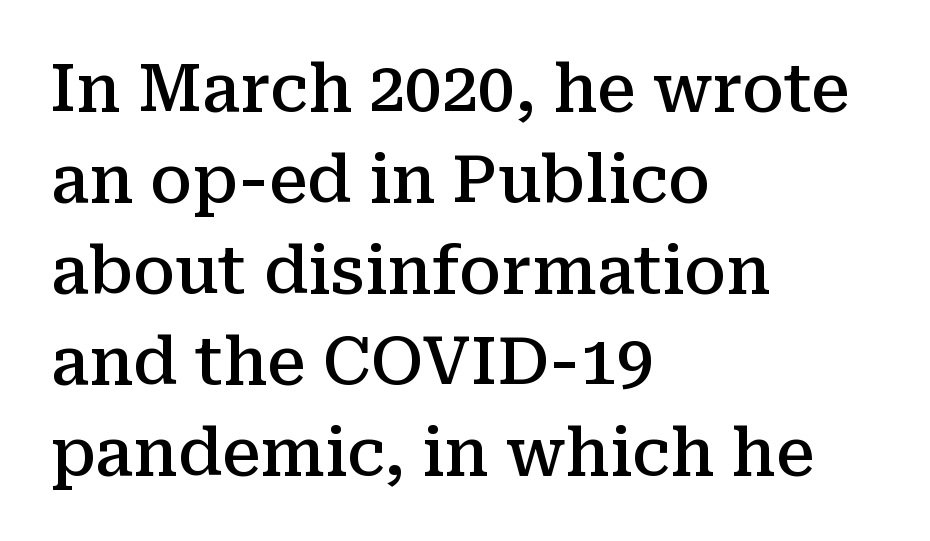
The image shows 65 px semibold serif type, upright; set left-aligned, normal line spacing (1.4x), normal letter spacing, not underlined; medium stroke contrast and a medium x-height.
